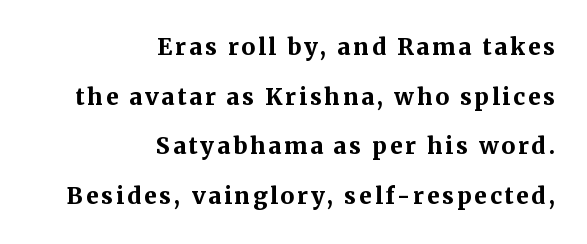
The image shows 23 px bold type, upright; set right-aligned, loose line spacing (2.16x), not underlined.
